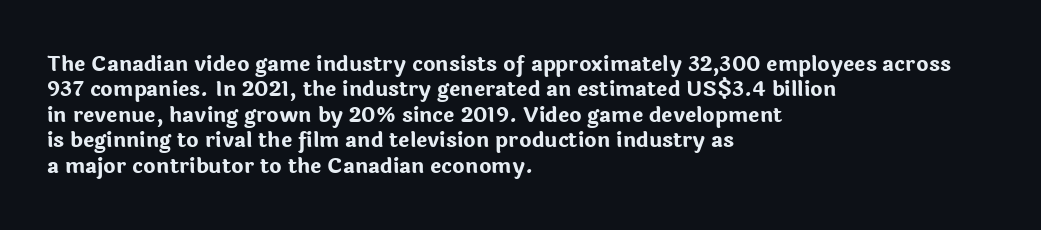
{"italic": "no", "bold": "yes", "underline": "no", "align": "left", "line_spacing_ratio": 1.21, "letter_spacing": "normal", "letter_spacing_em": 0.0, "glyph_px": 21}
